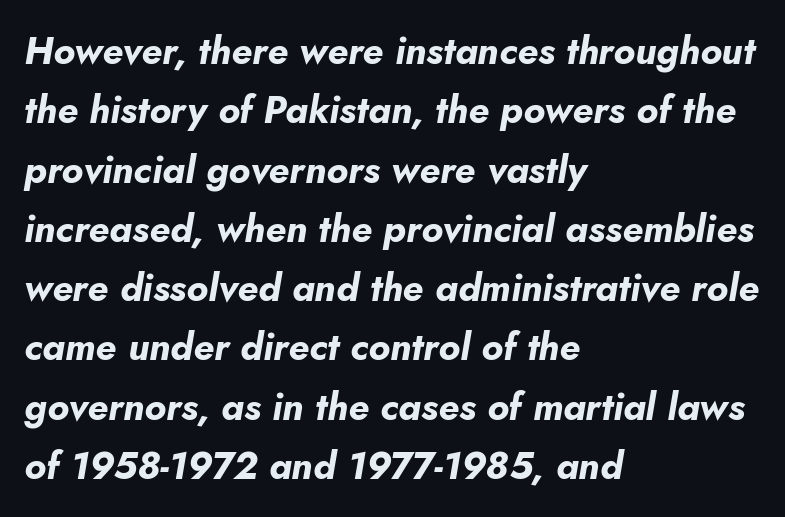
The image shows 38 px bold type, italic (leaning right); set left-aligned, normal line spacing (1.56x), normal letter spacing, not underlined; low stroke contrast and a small x-height.
